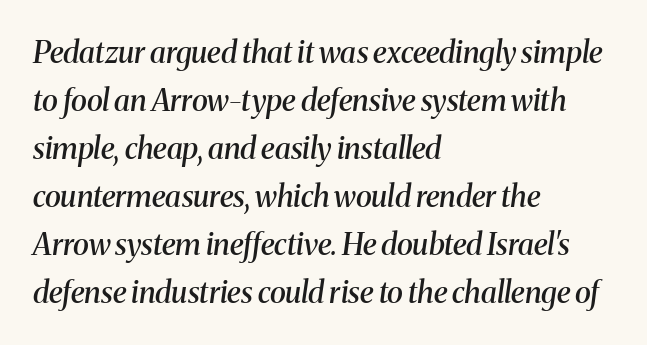
The image shows 30 px semibold serif type, italic (leaning right); set left-aligned, normal line spacing (1.6x), normal letter spacing, not underlined; medium stroke contrast and a medium x-height.
